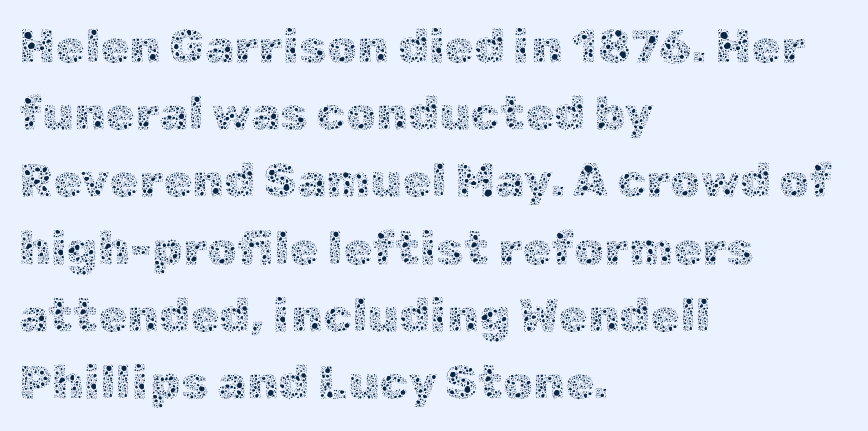
The image shows 47 px thin type, upright; set left-aligned, normal line spacing (1.43x), normal letter spacing, not underlined; a medium x-height.
